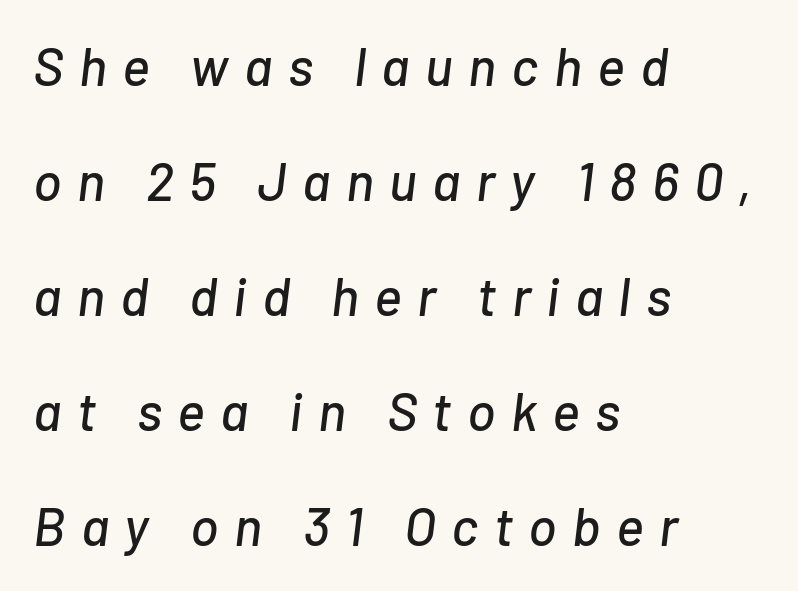
{"italic": "yes", "lean": "right", "slant_degrees": 7, "width": "normal", "stroke_contrast": "low", "x_height": "medium", "monospaced": "no", "underline": "no", "align": "left", "line_spacing": "loose", "line_spacing_ratio": 2.17, "letter_spacing": "wide", "letter_spacing_em": 0.29, "glyph_px": 53}
